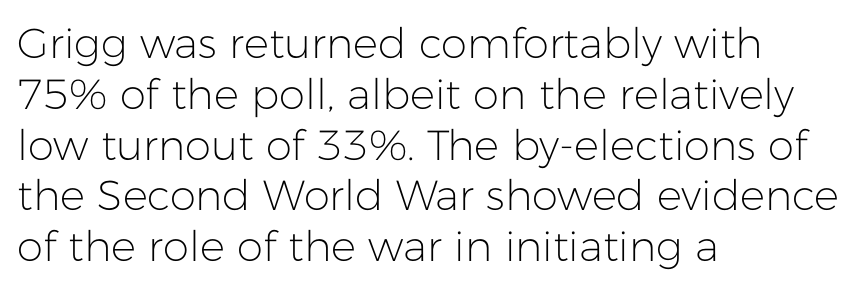
The image shows 42 px light sans-serif type, upright; set left-aligned, line spacing 1.21x, normal letter spacing, not underlined; low stroke contrast and a medium x-height.
